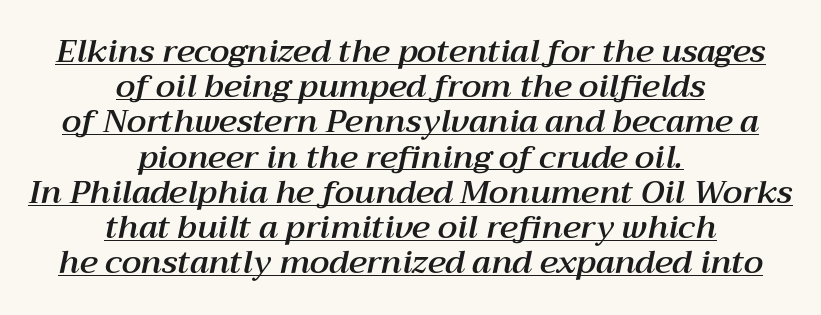
The image shows 32 px text type, italic (leaning right); set centered, tight line spacing (1.1x), normal letter spacing, underlined; medium stroke contrast and a medium x-height.
